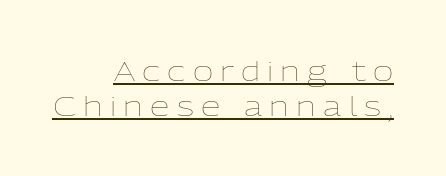
Q: Is the text bold? A: No.
Q: Is the text italic (slanted)? A: No, it is upright.
Q: Is the text underlined? A: Yes.
Q: How is the paragraph aligned? A: Right-aligned.
Q: Is the spacing between letters normal or unusually wide? A: Unusually wide.
Q: Is the spacing between lines tight, normal or loose? A: Normal.
Q: Width (condensed, normal, or wide)? A: Normal.
Q: Stroke contrast? A: Low.
Q: x-height? A: Medium.
Q: Monospaced? A: No.
